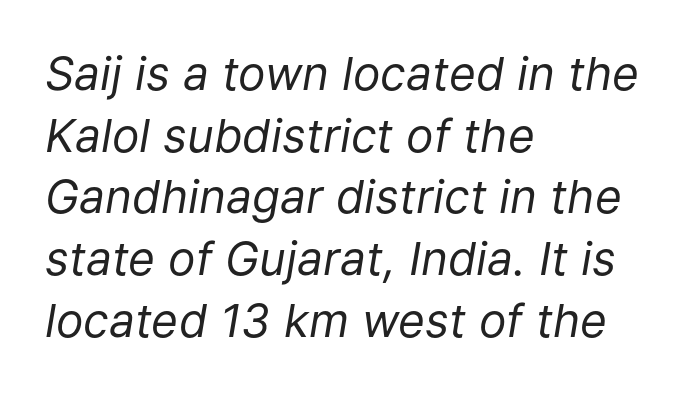
The foot of each line stays bare and open. Characters are canted at an angle relative to the baseline's perpendicular. These glyphs show unthickened strokes, regular width or finer. Line beginnings align vertically; line endings do not.
